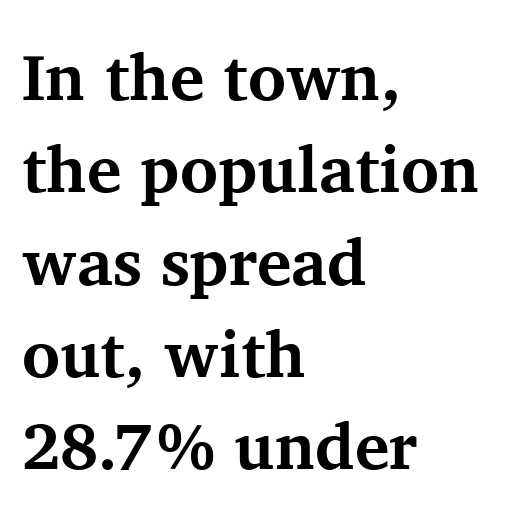
{"serif": "yes", "italic": "no", "bold": "yes", "weight": "bold", "width": "normal", "stroke_contrast": "medium", "x_height": "medium", "monospaced": "no", "underline": "no", "align": "left", "line_spacing": "normal", "line_spacing_ratio": 1.42, "letter_spacing": "normal", "letter_spacing_em": 0.0, "glyph_px": 65}
